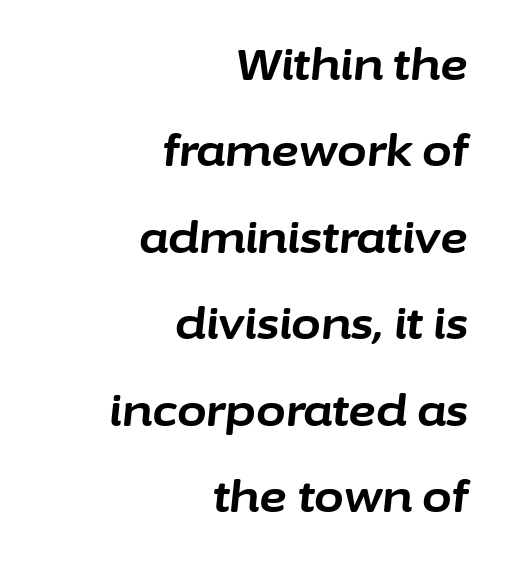
Q: Is the text bold? A: Yes.
Q: Is the text italic (slanted)? A: Yes, it leans right by about 6 degrees.
Q: Is the text underlined? A: No.
Q: How is the paragraph aligned? A: Right-aligned.
Q: Is the spacing between letters normal or unusually wide? A: Normal.
Q: Is the spacing between lines tight, normal or loose? A: Loose.
Q: Width (condensed, normal, or wide)? A: Normal.
Q: Stroke contrast? A: Low.
Q: x-height? A: Medium.
Q: Monospaced? A: No.
